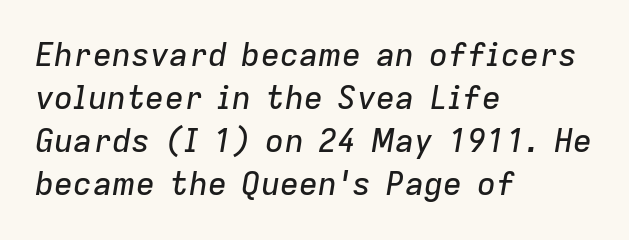
Q: Is the text italic (slanted)? A: Yes, it leans right by about 9 degrees.
Q: Is the text underlined? A: No.
Q: How is the paragraph aligned? A: Left-aligned.
Q: Is the spacing between letters normal or unusually wide? A: Normal.
Q: Is the spacing between lines tight, normal or loose? A: Normal.
Q: Width (condensed, normal, or wide)? A: Normal.
Q: Stroke contrast? A: Low.
Q: x-height? A: Medium.
Q: Monospaced? A: No.
